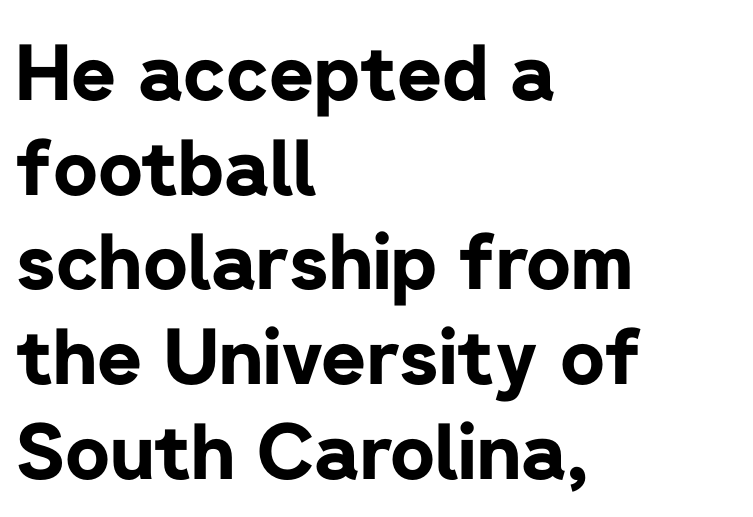
Q: Is the text bold? A: Yes.
Q: Is the text italic (slanted)? A: No, it is upright.
Q: Is the typeface a serif or a sans-serif typeface? A: Sans-serif.
Q: Is the text underlined? A: No.
Q: How is the paragraph aligned? A: Left-aligned.
Q: Is the spacing between letters normal or unusually wide? A: Normal.
Q: Width (condensed, normal, or wide)? A: Normal.
Q: Stroke contrast? A: Low.
Q: x-height? A: Medium.
Q: Monospaced? A: No.
